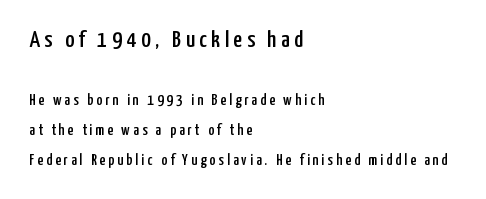
{"italic": "no", "underline": "no", "align": "left", "line_spacing_ratio": 1.88, "larger_block": "first", "size_ratio": 1.5, "glyph_px": 24}
